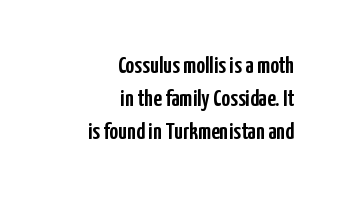
{"italic": "no", "underline": "no", "align": "right", "line_spacing": "normal", "line_spacing_ratio": 1.38, "letter_spacing": "normal", "letter_spacing_em": 0.0, "glyph_px": 24}
